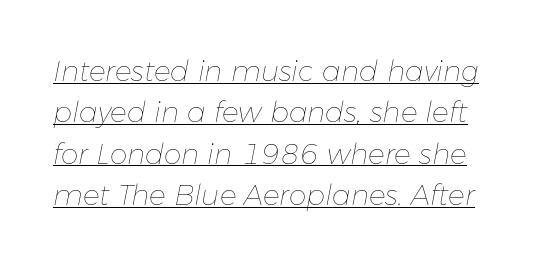
{"italic": "yes", "lean": "right", "slant_degrees": 11, "bold": "no", "weight": "thin", "width": "normal", "stroke_contrast": "low", "x_height": "medium", "monospaced": "no", "underline": "yes", "line_spacing": "normal", "line_spacing_ratio": 1.48, "letter_spacing": "normal", "letter_spacing_em": 0.0, "glyph_px": 28}
